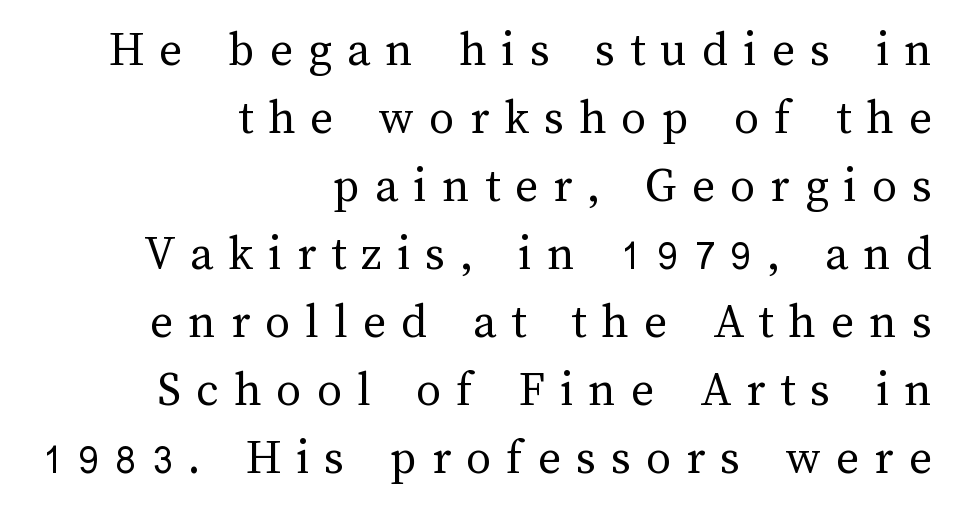
{"italic": "no", "bold": "no", "weight": "regular", "width": "normal", "stroke_contrast": "medium", "x_height": "medium", "monospaced": "no", "underline": "no", "align": "right", "line_spacing": "normal", "line_spacing_ratio": 1.36, "letter_spacing": "wide", "letter_spacing_em": 0.3, "glyph_px": 50}
